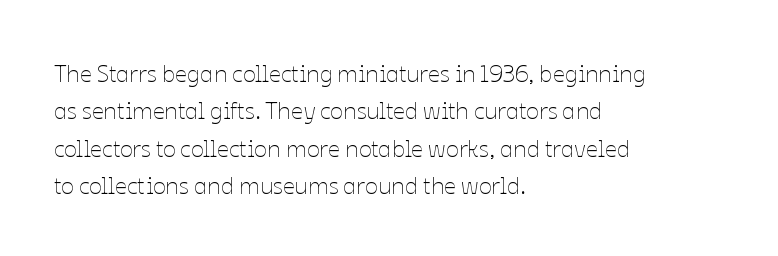
Evenly set lines give the paragraph a standard silhouette. Here the glyphs are tracked normally, forming tight word shapes. Rule under the text: the space is simply empty. Italic? Not at all — the glyphs are vertical. These glyphs show unthickened strokes, regular width or finer.
